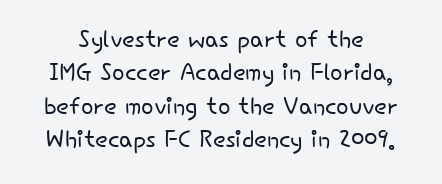
{"serif": "no", "italic": "no", "bold": "no", "weight": "light", "width": "normal", "stroke_contrast": "low", "x_height": "small", "monospaced": "no", "underline": "no", "line_spacing": "tight", "line_spacing_ratio": 1.01, "letter_spacing": "normal", "letter_spacing_em": 0.0, "glyph_px": 33}
